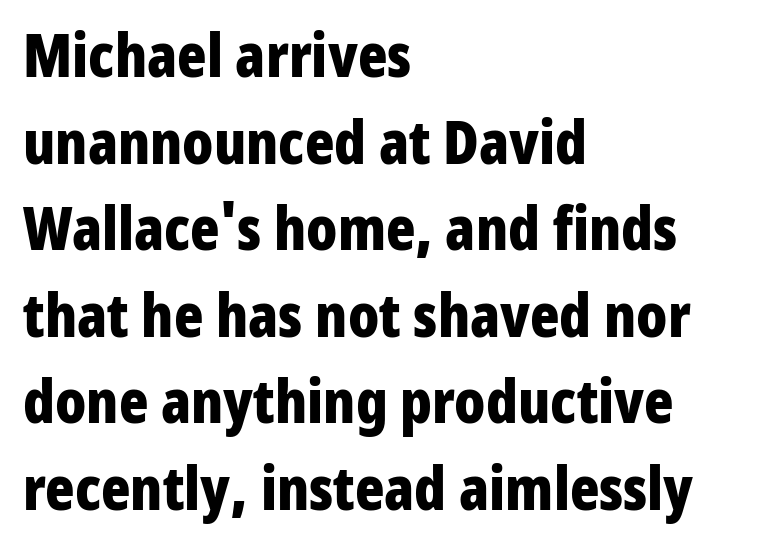
Q: Is the text bold? A: Yes.
Q: Is the text italic (slanted)? A: No, it is upright.
Q: Is the typeface a serif or a sans-serif typeface? A: Sans-serif.
Q: Is the text underlined? A: No.
Q: How is the paragraph aligned? A: Left-aligned.
Q: Is the spacing between letters normal or unusually wide? A: Normal.
Q: Is the spacing between lines tight, normal or loose? A: Normal.
Q: Width (condensed, normal, or wide)? A: Condensed.
Q: Stroke contrast? A: Low.
Q: x-height? A: Medium.
Q: Monospaced? A: No.
